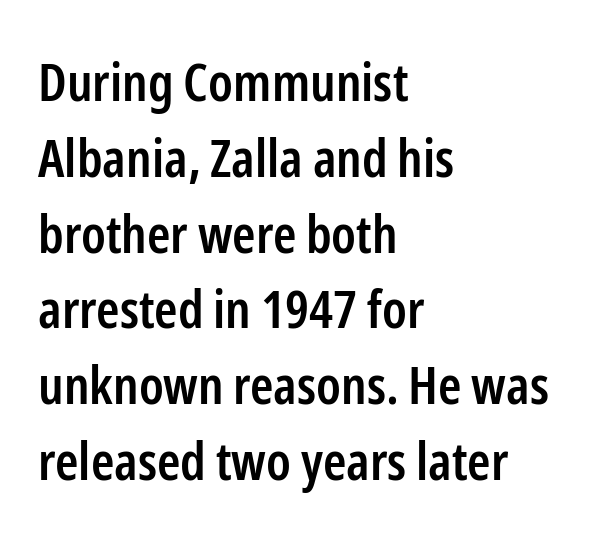
{"serif": "no", "italic": "no", "bold": "semi", "weight": "semibold", "width": "condensed", "stroke_contrast": "low", "x_height": "medium", "monospaced": "no", "underline": "no", "align": "left", "line_spacing": "normal", "line_spacing_ratio": 1.43, "letter_spacing": "normal", "letter_spacing_em": 0.0, "glyph_px": 53}
